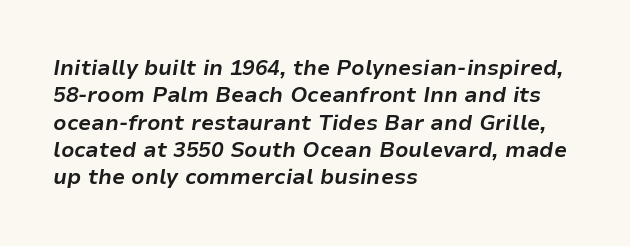
Q: Is the text bold? A: Yes.
Q: Is the text italic (slanted)? A: Yes, it leans right by about 9 degrees.
Q: Is the text underlined? A: No.
Q: How is the paragraph aligned? A: Left-aligned.
Q: Is the spacing between letters normal or unusually wide? A: Normal.
Q: Is the spacing between lines tight, normal or loose? A: Normal.
